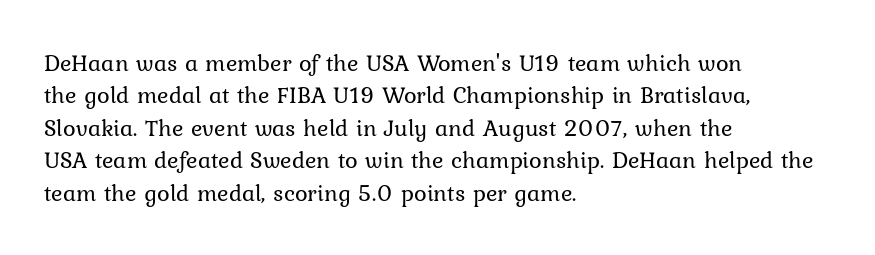
{"italic": "no", "bold": "no", "underline": "no", "align": "left", "line_spacing": "normal", "line_spacing_ratio": 1.35, "letter_spacing": "normal", "letter_spacing_em": 0.0, "glyph_px": 24}
